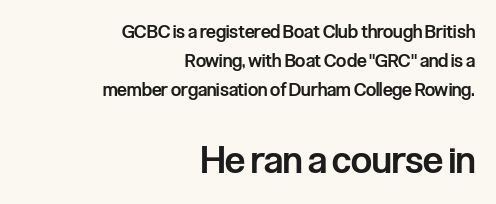
The image shows 37 px semibold, condensed sans-serif type, upright; set right-aligned, normal line spacing (1.62x), normal letter spacing, not underlined; the second (bottom) block is 2.06x larger; low stroke contrast and a medium x-height.
